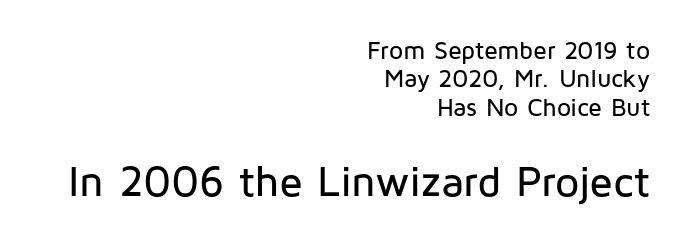
{"serif": "no", "italic": "no", "width": "normal", "stroke_contrast": "low", "x_height": "medium", "monospaced": "no", "underline": "no", "align": "right", "line_spacing": "tight", "line_spacing_ratio": 1.14, "letter_spacing": "normal", "letter_spacing_em": 0.0, "larger_block": "second", "size_ratio": 1.72, "glyph_px": 43}
